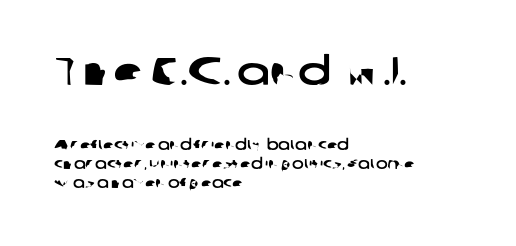
The image shows 39 px wide sans-serif type; set left-aligned, normal line spacing (1.37x), normal letter spacing, not underlined; the first (top) block is 2.79x larger; low stroke contrast and a medium x-height.
